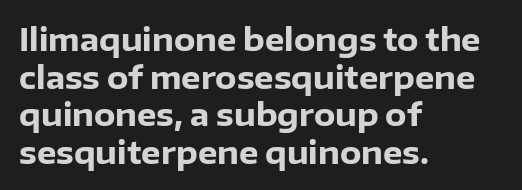
Q: Is the text bold? A: Yes.
Q: Is the text italic (slanted)? A: No, it is upright.
Q: Is the typeface a serif or a sans-serif typeface? A: Sans-serif.
Q: Is the text underlined? A: No.
Q: How is the paragraph aligned? A: Left-aligned.
Q: Is the spacing between letters normal or unusually wide? A: Normal.
Q: Width (condensed, normal, or wide)? A: Normal.
Q: Stroke contrast? A: Low.
Q: x-height? A: Medium.
Q: Monospaced? A: No.
